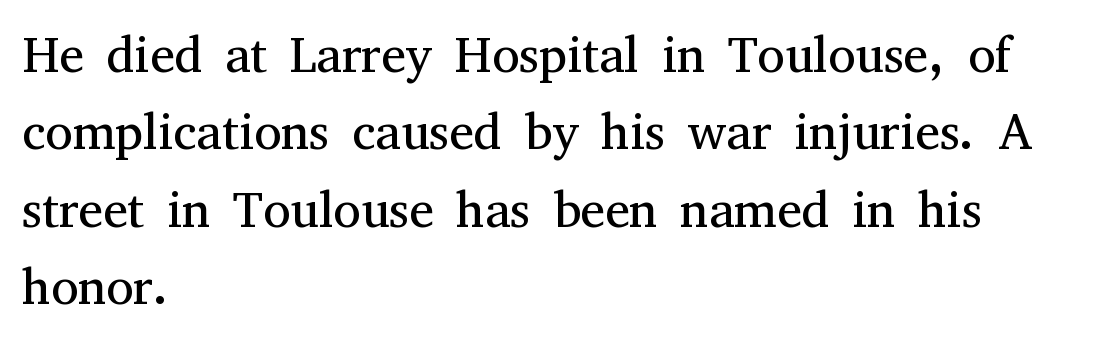
Reading down the column, the eye jumps a familiar distance to each next line. Is this a sans? No — the strokes have serifs. Only glyphs here, with clear space below each row. Nothing unusual about the tracking: characters are spaced as the font intends. Ordinary non-slanted type is in use. Is this a fixed-width face? No — the glyphs have proportional, varying widths.
